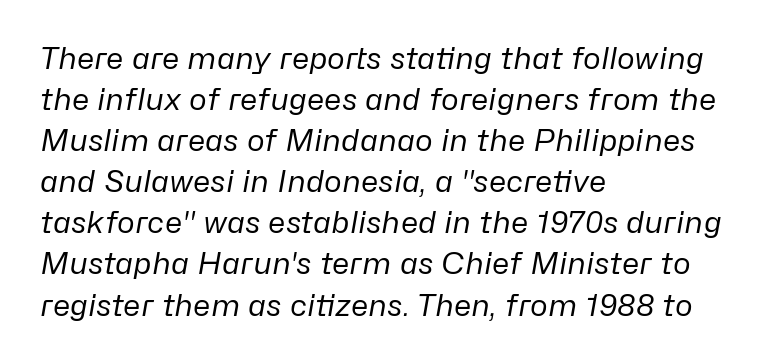
{"italic": "yes", "lean": "right", "slant_degrees": 10, "bold": "no", "weight": "regular", "width": "normal", "stroke_contrast": "low", "x_height": "medium", "monospaced": "no", "underline": "no", "align": "left", "line_spacing": "normal", "line_spacing_ratio": 1.37, "letter_spacing": "normal", "letter_spacing_em": 0.0, "glyph_px": 30}
